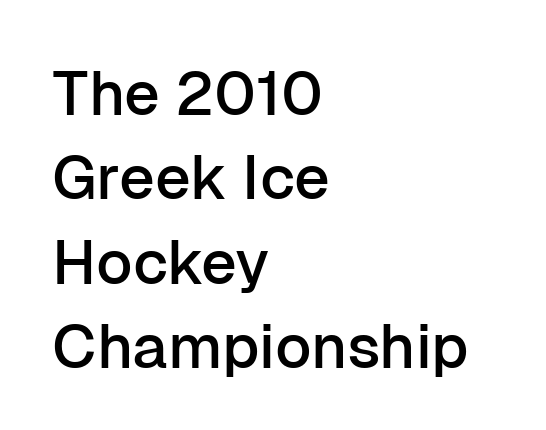
The image shows 62 px sans-serif type, upright; set left-aligned, normal line spacing (1.36x), normal letter spacing, not underlined; low stroke contrast and a medium x-height.
